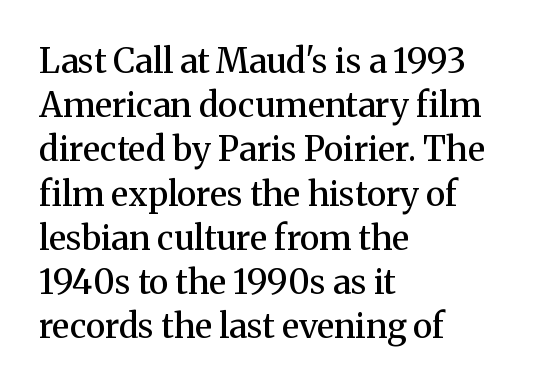
The image shows 34 px semibold serif type, upright; set left-aligned, normal line spacing (1.3x), normal letter spacing, not underlined; medium stroke contrast and a medium x-height.
